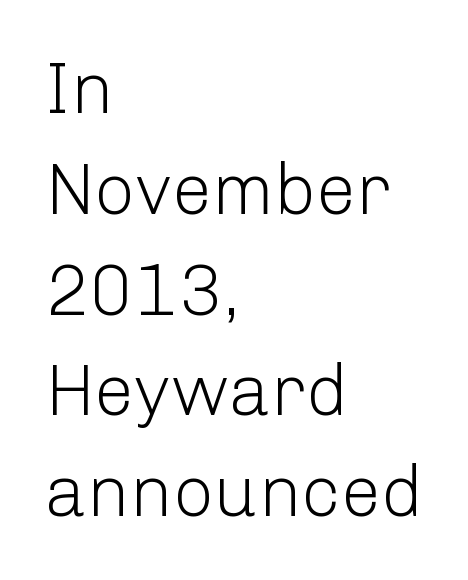
Q: Is the text bold? A: No.
Q: Is the text italic (slanted)? A: No, it is upright.
Q: Is the typeface a serif or a sans-serif typeface? A: Sans-serif.
Q: Is the text underlined? A: No.
Q: How is the paragraph aligned? A: Left-aligned.
Q: Is the spacing between letters normal or unusually wide? A: Normal.
Q: Is the spacing between lines tight, normal or loose? A: Normal.
Q: Width (condensed, normal, or wide)? A: Normal.
Q: Stroke contrast? A: Low.
Q: x-height? A: Medium.
Q: Monospaced? A: No.
